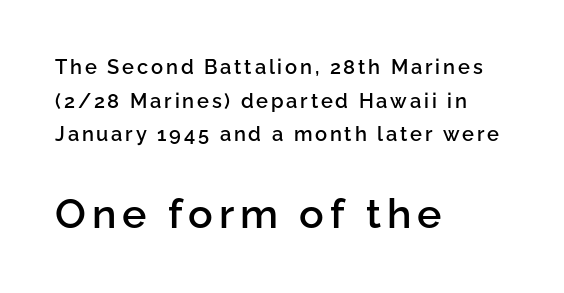
{"serif": "no", "italic": "no", "bold": "semi", "weight": "semibold", "width": "normal", "stroke_contrast": "low", "x_height": "medium", "monospaced": "no", "underline": "no", "align": "left", "line_spacing": "normal", "line_spacing_ratio": 1.68, "larger_block": "second", "size_ratio": 2.05, "glyph_px": 41}
